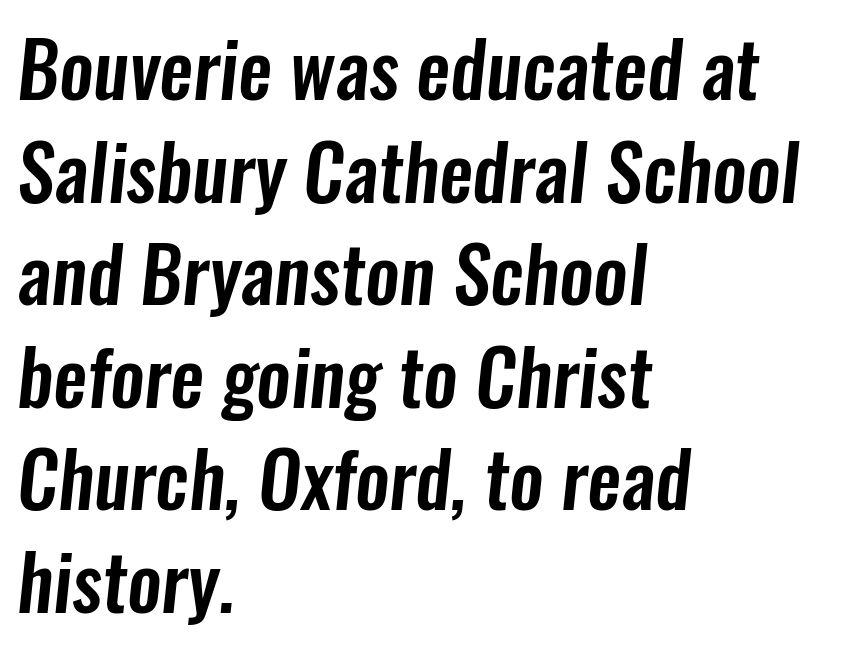
This sample has the flowing, uneven cadence of proportional lettering. These lines are composed in type without serifs. Tracking value appears to be zero — textbook default spacing. Compared with typical paragraphs, the rows here are spaced about the same.
